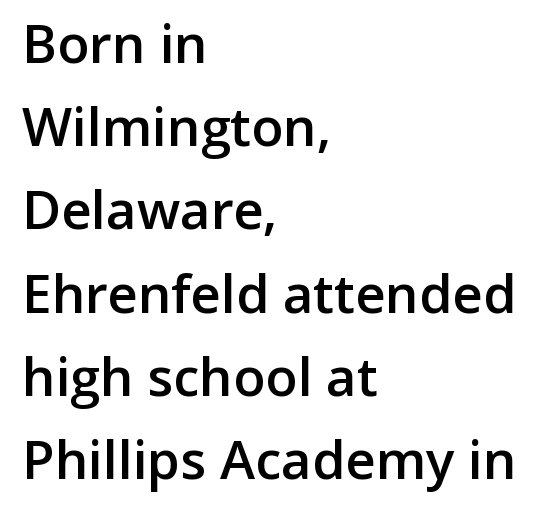
Are there feet on the stems? There aren't — it's a sans. A typesetter would call this proportional, since set widths differ per character. Each new line begins a customary step beneath the previous one. The gap between lines stays unmarked. Every row of glyphs begins at an identical x-position on the left. How are the letters spaced? Ordinarily, with no added tracking.
